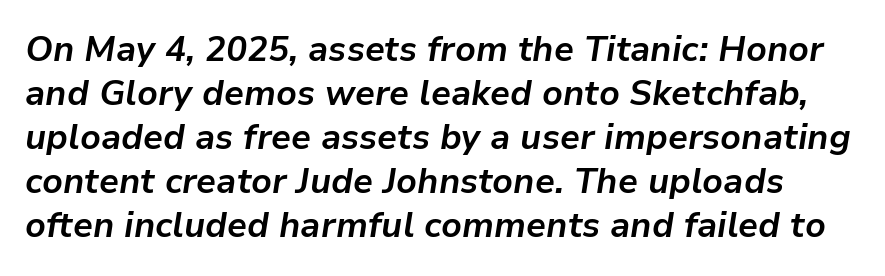
The image shows 35 px bold type, italic (leaning right); set normal line spacing (1.26x), normal letter spacing, not underlined; low stroke contrast and a medium x-height.
